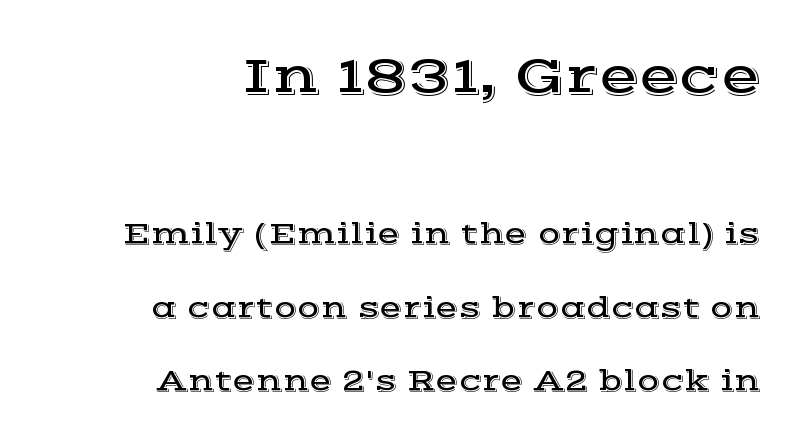
The emphasis by scale lands on block number one, above. Short and long lines alike share a common ending point at right. Proportional: the letters do not fall into vertical columns. Default kerning and tracking; the words read as compact shapes.
